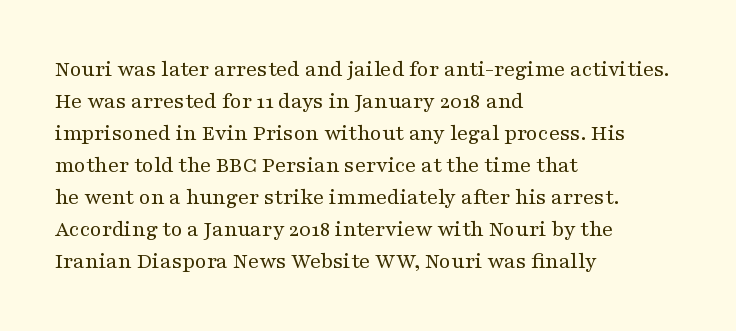
Caption: standard tracking, unaltered. Does the leading feel generous? No, just average. The lines are quadded left. Check the space under the baseline: it is left empty.
